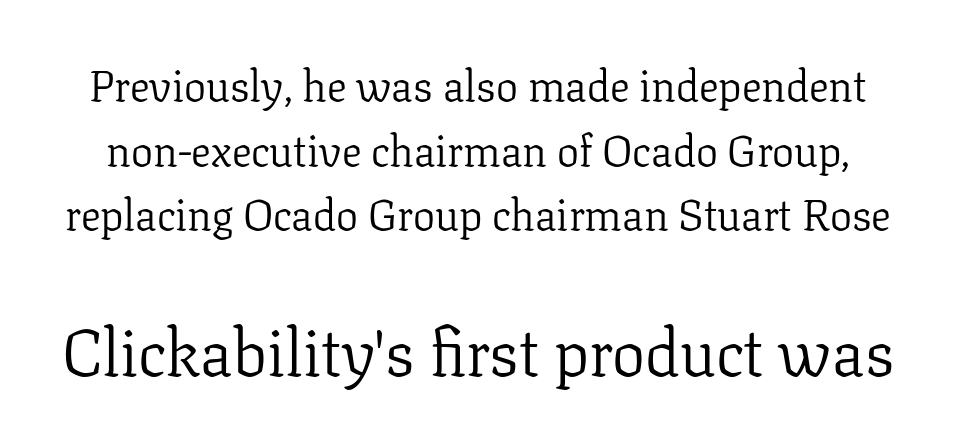
The image shows 66 px light serif type, upright; set normal line spacing (1.47x), normal letter spacing, not underlined; the second (bottom) block is 1.5x larger; low stroke contrast and a medium x-height.
